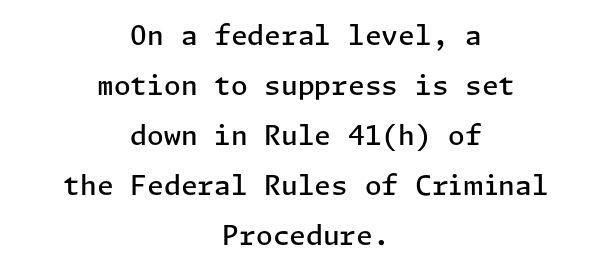
{"italic": "no", "bold": "semi", "underline": "no", "align": "center", "line_spacing_ratio": 1.85, "letter_spacing": "normal", "letter_spacing_em": 0.0, "glyph_px": 27}
